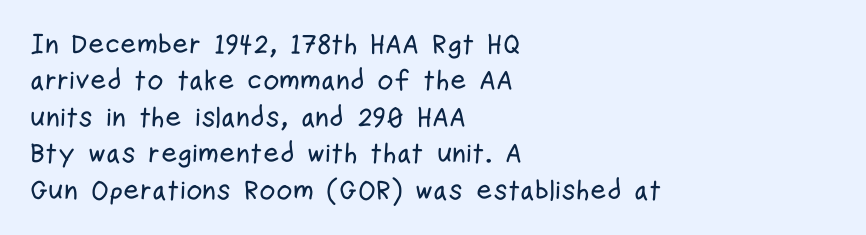
The image shows 28 px condensed sans-serif type, upright; set left-aligned, normal line spacing (1.3x), normal letter spacing, not underlined; low stroke contrast and a medium x-height.
